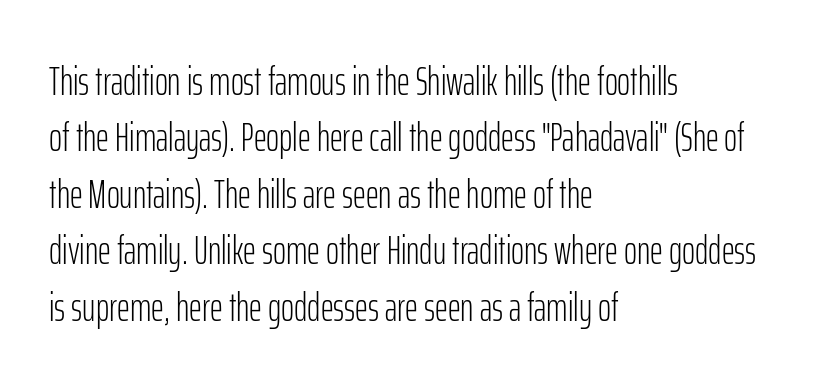
{"serif": "no", "italic": "no", "bold": "no", "weight": "light", "width": "condensed", "stroke_contrast": "low", "x_height": "medium", "monospaced": "no", "underline": "no", "align": "left", "line_spacing": "normal", "line_spacing_ratio": 1.41, "letter_spacing": "normal", "letter_spacing_em": 0.0, "glyph_px": 40}
